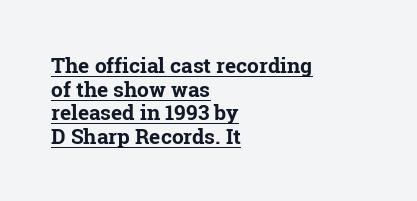
The image shows 21 px bold type, upright; set left-aligned, tight line spacing (1.12x), normal letter spacing, underlined.
